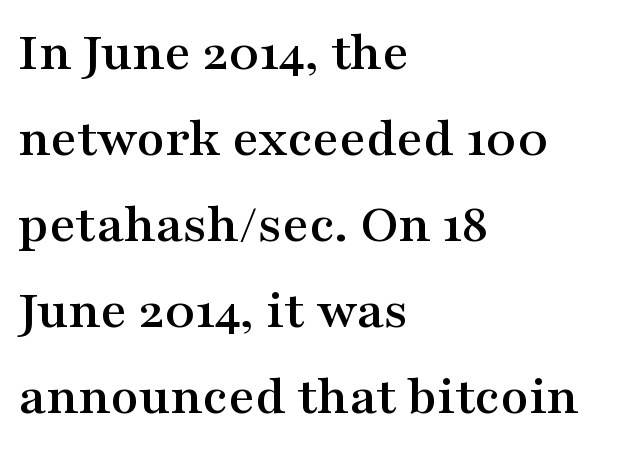
This block has exactly the height ordinary leading produces. Only glyphs here, with clear space below each row. Note: serifs present on the glyphs. A typesetter would mark this as roman, not italic.
